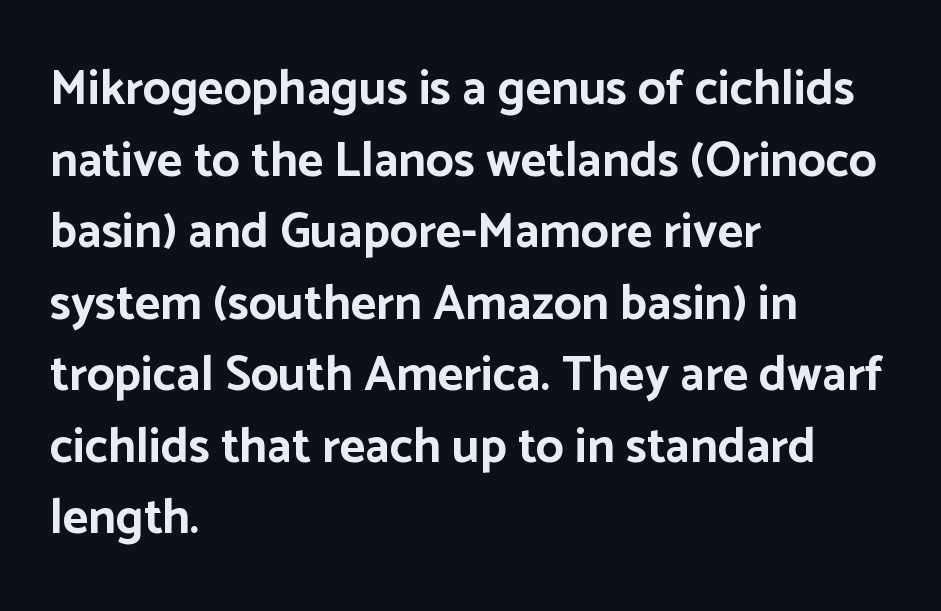
{"serif": "no", "italic": "no", "bold": "yes", "weight": "bold", "width": "normal", "stroke_contrast": "low", "x_height": "medium", "monospaced": "no", "underline": "no", "align": "left", "line_spacing": "normal", "line_spacing_ratio": 1.46, "letter_spacing": "normal", "letter_spacing_em": 0.0, "glyph_px": 49}
